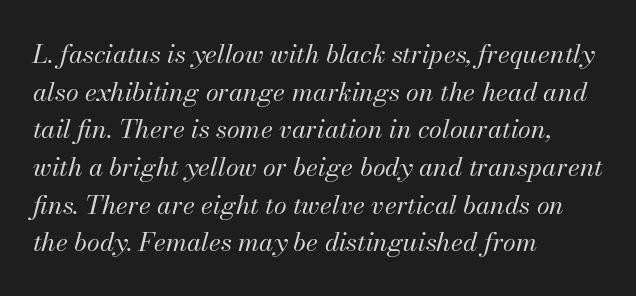
Is the type heavy? It reads as light-to-regular instead. Layout note: lines flush left. The area under the type is left untouched. The tracking reads as untouched default to a designer's eye. Whoever set this chose a conventional vertical rhythm.
